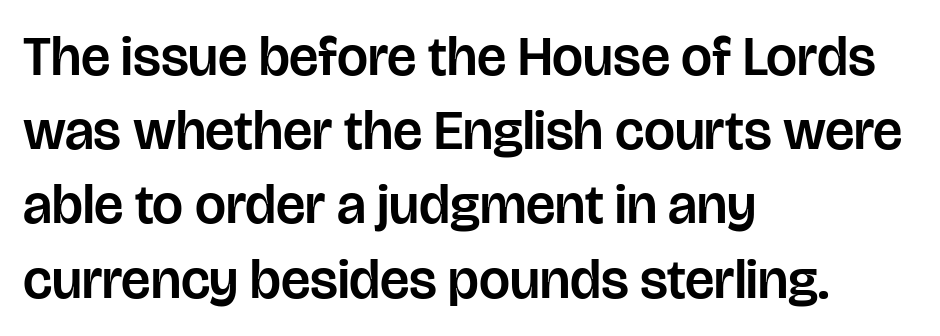
A typesetter would mark this as roman, not italic. How are the letters spaced? Ordinarily, with no added tracking. Look at the bottom of the vertical strokes: they stop flat, with no serifs. This rendering features lettering with no underline. Notice how the passage keeps a crisp vertical edge on the left only.
